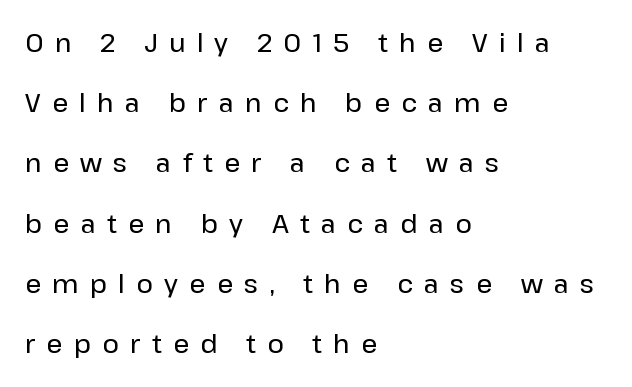
The image shows 25 px text type, upright; set left-aligned, loose line spacing (2.41x), unusually wide letter spacing (+0.45 em), not underlined.
